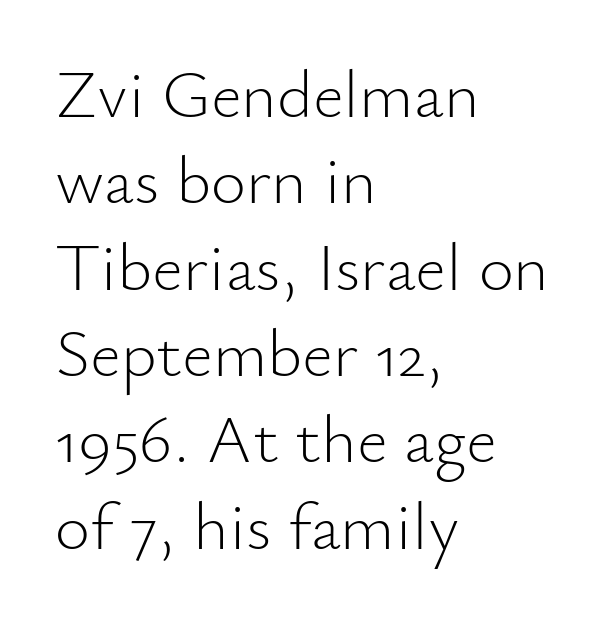
The image shows 68 px light sans-serif type, upright; set left-aligned, normal line spacing (1.27x), normal letter spacing, not underlined; low stroke contrast and a small x-height.
